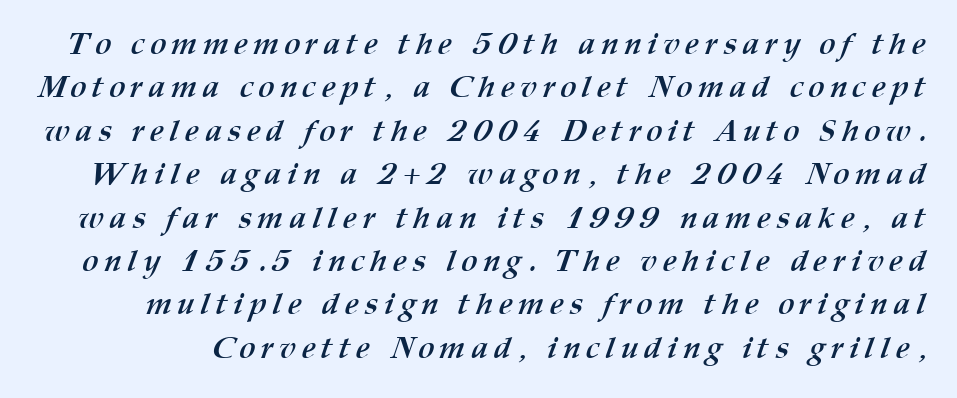
Q: Is the text bold? A: Yes.
Q: Is the text underlined? A: No.
Q: Is the spacing between lines tight, normal or loose? A: Normal.
Q: Width (condensed, normal, or wide)? A: Normal.
Q: Stroke contrast? A: Medium.
Q: x-height? A: Medium.
Q: Monospaced? A: No.
